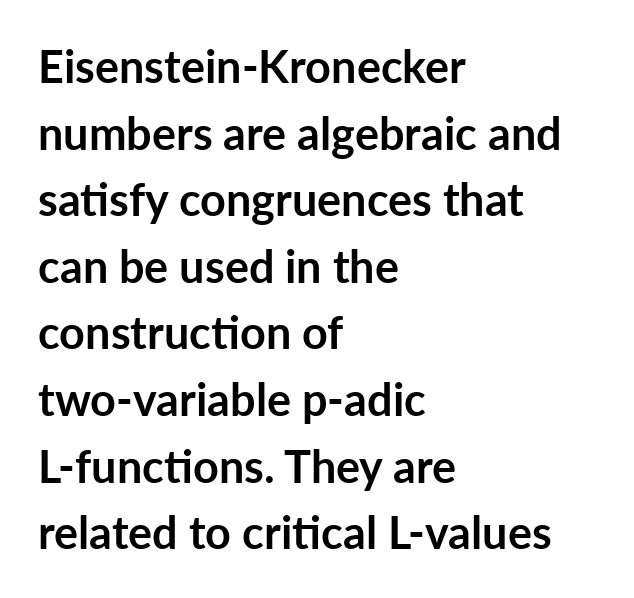
Q: Is the text bold? A: Yes.
Q: Is the text italic (slanted)? A: No, it is upright.
Q: Is the typeface a serif or a sans-serif typeface? A: Sans-serif.
Q: Is the text underlined? A: No.
Q: How is the paragraph aligned? A: Left-aligned.
Q: Is the spacing between letters normal or unusually wide? A: Normal.
Q: Is the spacing between lines tight, normal or loose? A: Normal.
Q: Width (condensed, normal, or wide)? A: Normal.
Q: Stroke contrast? A: Low.
Q: x-height? A: Medium.
Q: Monospaced? A: No.
